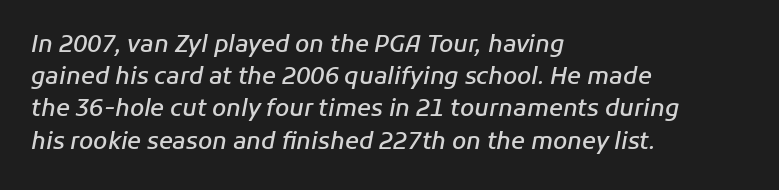
Words appear dense and cohesive because spacing is normal. Strokes here are thickened, but only to semibold level. The baseline area is clear. You can tell it's italic because the verticals aren't actually vertical.
